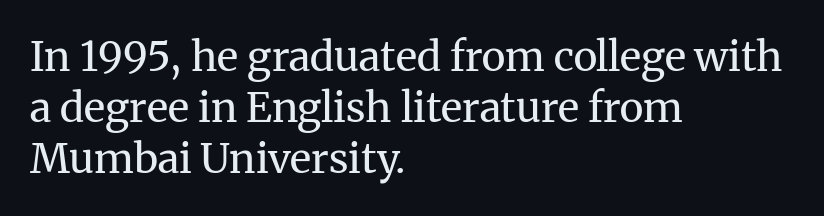
Underlining? Definitely not there. Heaviness? Minimal to ordinary, like unemphasized prose. These lines keep a tight, regular rhythm from letter to letter. The passage shown is typeset with a serif family.
